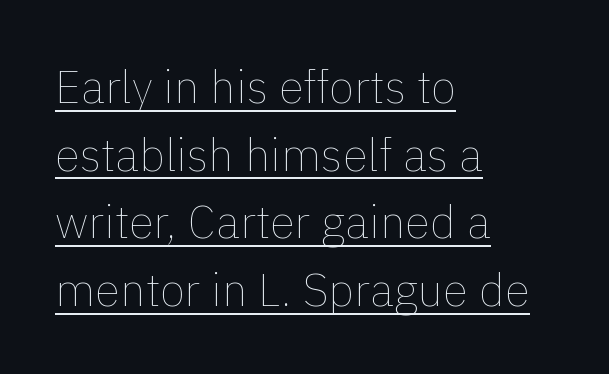
Q: Is the text bold? A: No.
Q: Is the text italic (slanted)? A: No, it is upright.
Q: Is the text underlined? A: Yes.
Q: How is the paragraph aligned? A: Left-aligned.
Q: Is the spacing between letters normal or unusually wide? A: Normal.
Q: Is the spacing between lines tight, normal or loose? A: Normal.
Q: Width (condensed, normal, or wide)? A: Normal.
Q: x-height? A: Medium.
Q: Monospaced? A: No.
